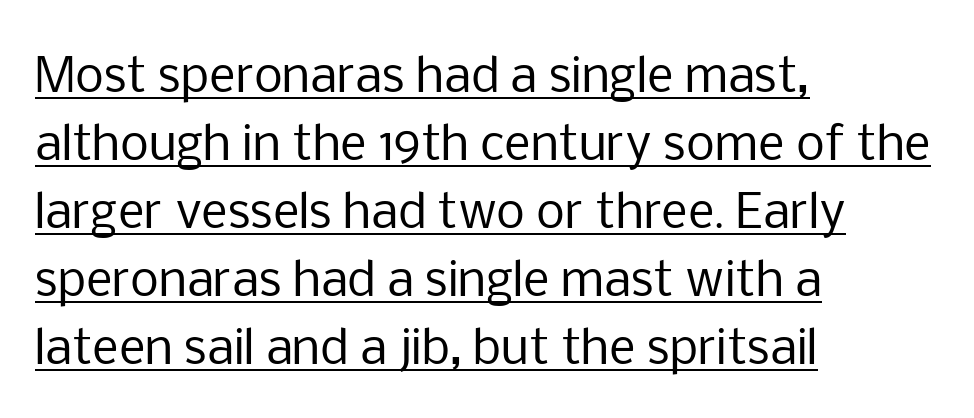
The tracking reads as untouched default to a designer's eye. The setting favours the left margin, as ordinary paragraphs usually do. Is this a fixed-width face? No — the glyphs have proportional, varying widths. Upright lettering throughout.
